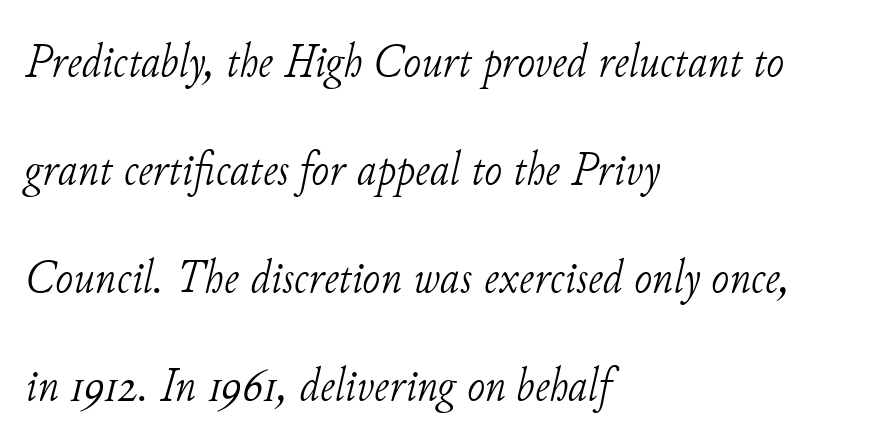
The image shows 48 px light serif type, italic (leaning right); set left-aligned, loose line spacing (2.25x), normal letter spacing, not underlined; low stroke contrast and a small x-height.
